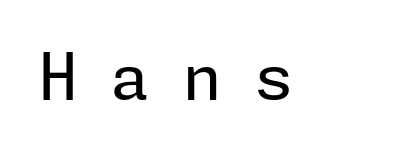
Between one letter and the next there's a generous, obvious gap. A typesetter would mark this as roman, not italic. The typeface has the unassuming heft of standard copy or less. The face used here is a sans, in the tradition of grotesques and geometrics. Decoration check: the copy has no underline.
